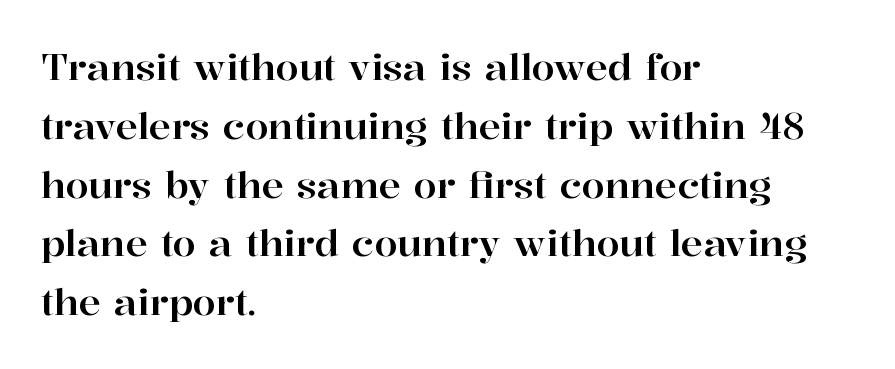
The image shows 37 px serif type, upright; set left-aligned, normal line spacing (1.59x), normal letter spacing, not underlined; high stroke contrast and a medium x-height.
